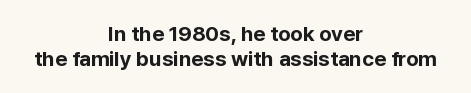
A student would call this center alignment; a typographer would say set centered. In terms of letterspacing, this is plain default setting. The letters stand upright; this is a roman face. Heavy, bold letterforms. Any mark beneath the type? The region is blank.
